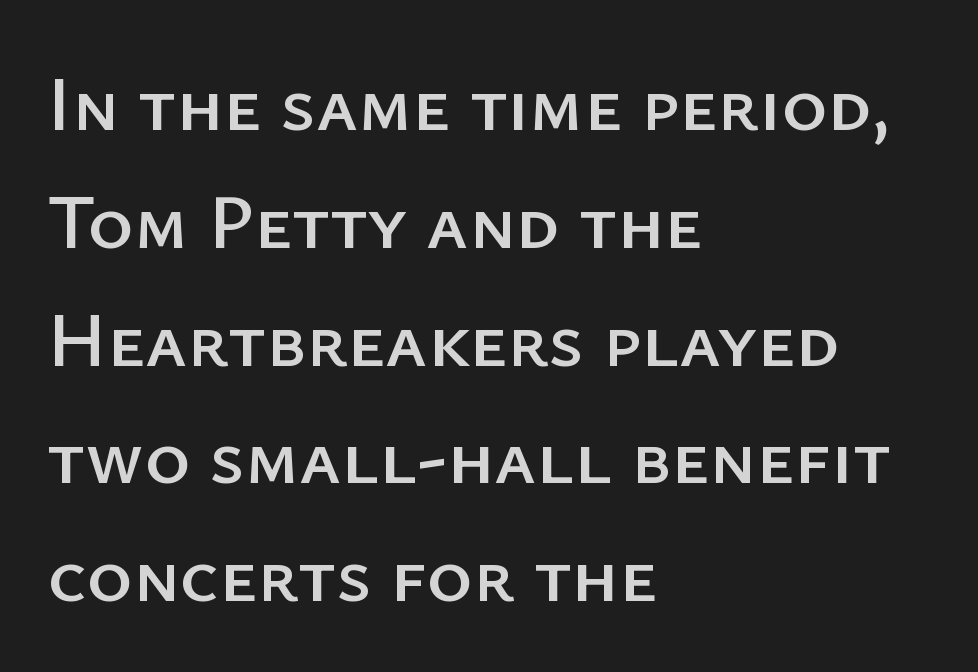
The image shows 78 px sans-serif type, upright; set left-aligned, normal line spacing (1.51x), normal letter spacing, not underlined; low stroke contrast and a medium x-height.
